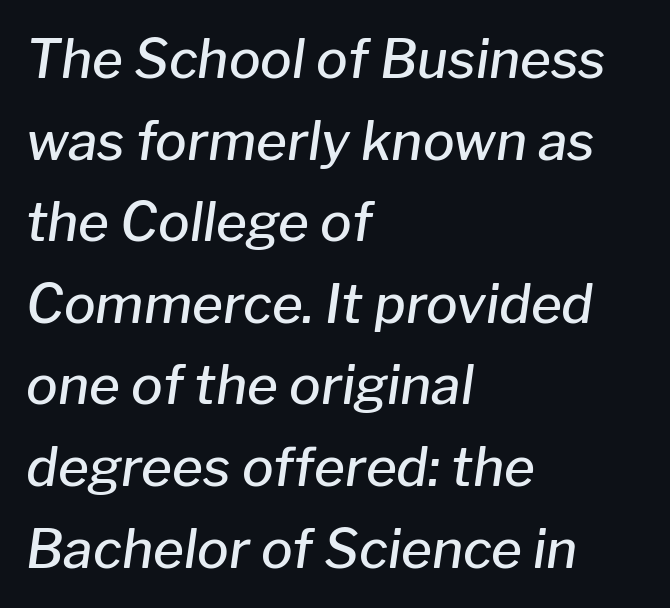
{"italic": "yes", "lean": "right", "slant_degrees": 8, "bold": "semi", "weight": "semibold", "width": "normal", "stroke_contrast": "low", "x_height": "medium", "monospaced": "no", "underline": "no", "align": "left", "line_spacing": "normal", "line_spacing_ratio": 1.54, "letter_spacing": "normal", "letter_spacing_em": 0.0, "glyph_px": 53}
